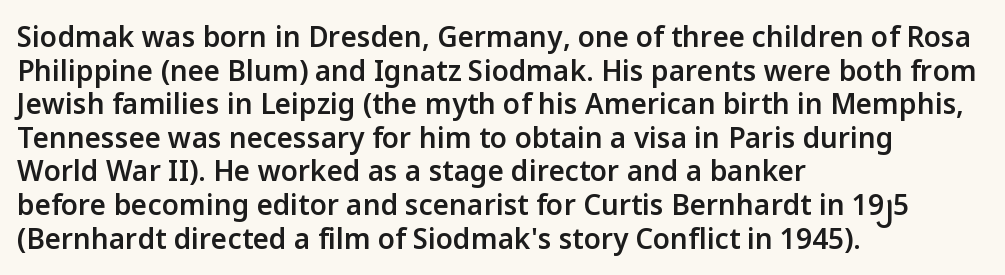
Quick note: underline off. Honestly, the letter spacing is just normal — you wouldn't notice it. The letters stand straight up with perfectly vertical stems. Each glyph is drawn with semibold strokes, heavier than normal yet not fully bold. The typeface chosen for these lines omits serifs. The setting favours the left margin, as ordinary paragraphs usually do.
